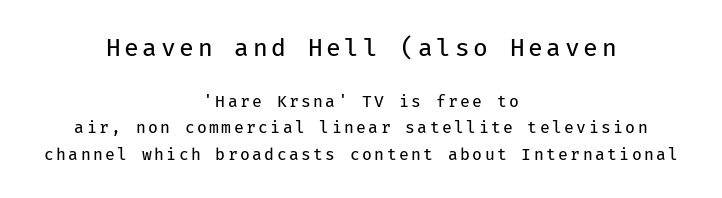
The image shows 24 px text type, upright; set centered, normal line spacing (1.65x), not underlined; the first (top) block is 1.5x larger.
